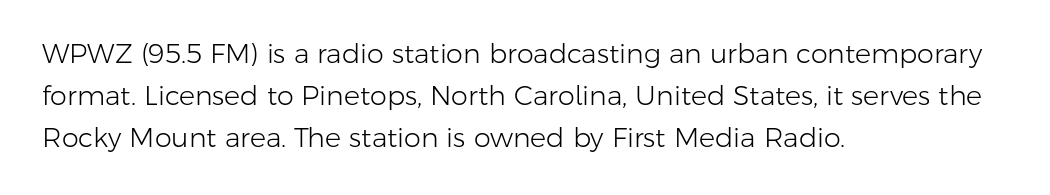
Q: Is the text bold? A: No.
Q: Is the text italic (slanted)? A: No, it is upright.
Q: Is the text underlined? A: No.
Q: How is the paragraph aligned? A: Left-aligned.
Q: Is the spacing between letters normal or unusually wide? A: Normal.
Q: Is the spacing between lines tight, normal or loose? A: Normal.
